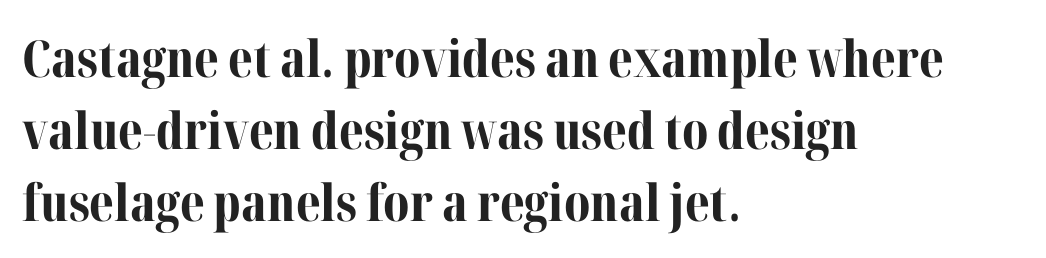
Note the varied advance widths — an 'i' is clearly narrower than an 'm'. The font family rendered here belongs to the serif group. This rendering features lettering with no underline. Typeset ragged right — the left edge is the straight one. The passage shown is emphatically bold. Horizontal bands of white between lines are of average thickness.
